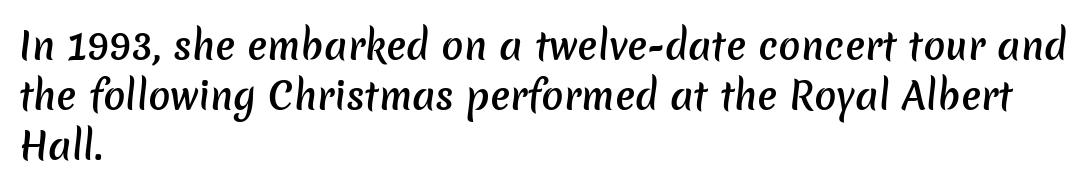
Q: Is the text bold? A: Semi-bold.
Q: Is the typeface a serif or a sans-serif typeface? A: Sans-serif.
Q: Is the text underlined? A: No.
Q: How is the paragraph aligned? A: Left-aligned.
Q: Is the spacing between letters normal or unusually wide? A: Normal.
Q: Is the spacing between lines tight, normal or loose? A: Normal.
Q: Width (condensed, normal, or wide)? A: Normal.
Q: Stroke contrast? A: Low.
Q: x-height? A: Medium.
Q: Monospaced? A: No.
